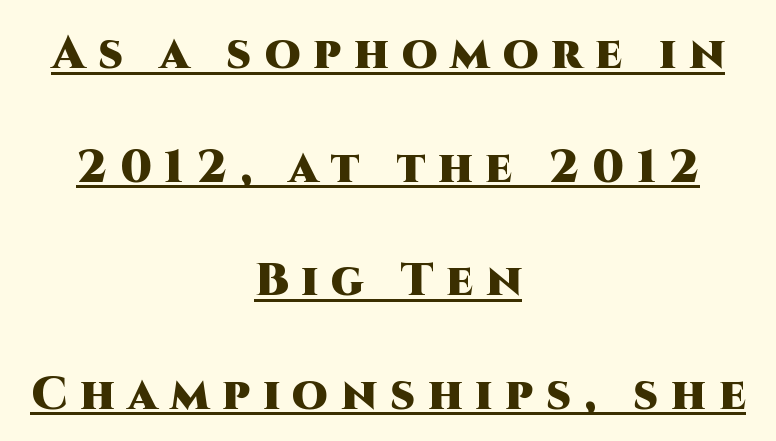
{"serif": "no", "italic": "no", "bold": "yes", "weight": "heavy", "width": "normal", "stroke_contrast": "high", "x_height": "large", "monospaced": "no", "underline": "yes", "align": "center", "line_spacing": "loose", "line_spacing_ratio": 2.47, "letter_spacing": "wide", "letter_spacing_em": 0.28, "glyph_px": 46}
